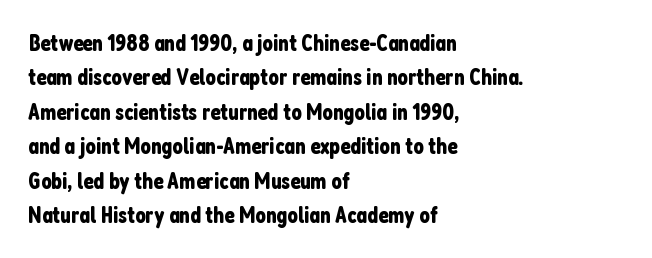
{"italic": "no", "underline": "no", "align": "left", "line_spacing": "normal", "line_spacing_ratio": 1.5, "letter_spacing": "normal", "letter_spacing_em": 0.0, "glyph_px": 23}
